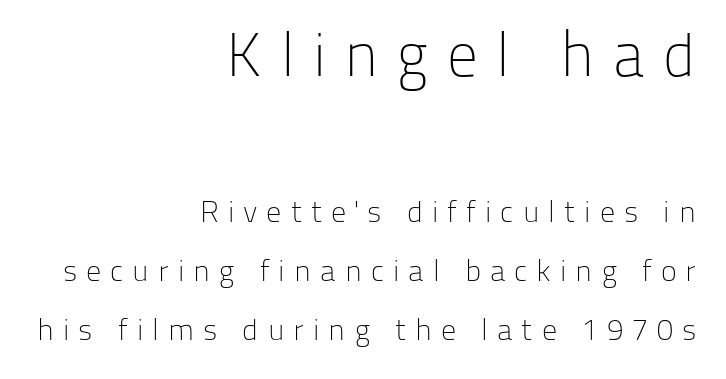
The image shows 61 px light sans-serif type, upright; set right-aligned, loose line spacing (1.97x), unusually wide letter spacing (+0.3 em), not underlined; the first (top) block is 2.03x larger; low stroke contrast and a medium x-height.
